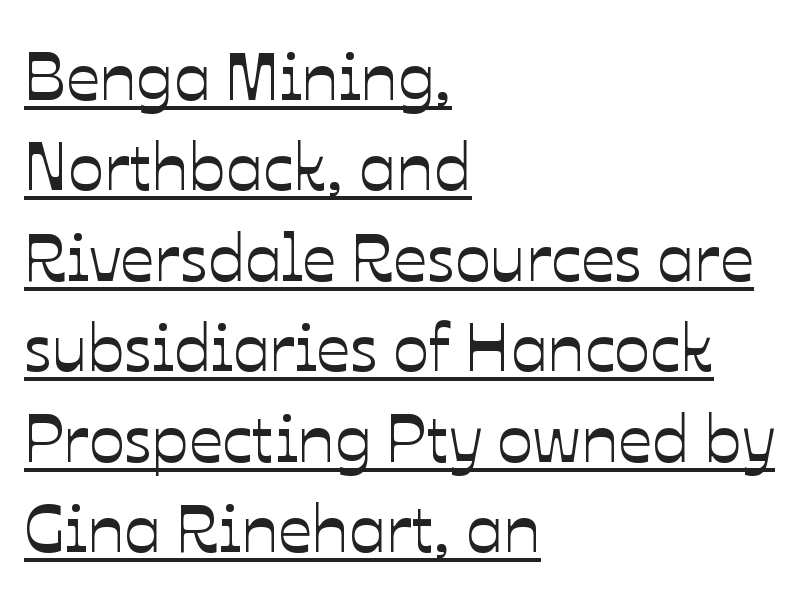
The image shows 67 px text type, upright; set left-aligned, normal line spacing (1.35x), normal letter spacing, underlined; low stroke contrast and a medium x-height.
